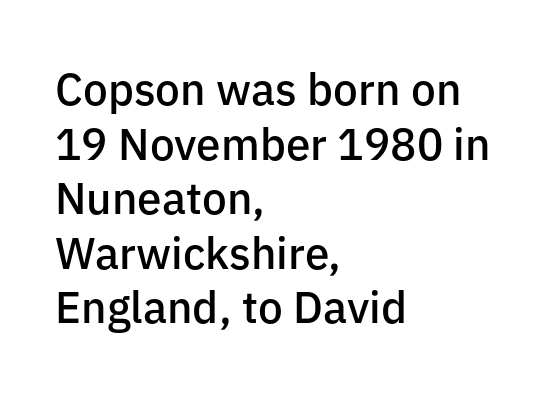
Q: Is the text bold? A: Semi-bold.
Q: Is the text italic (slanted)? A: No, it is upright.
Q: Is the typeface a serif or a sans-serif typeface? A: Sans-serif.
Q: Is the text underlined? A: No.
Q: How is the paragraph aligned? A: Left-aligned.
Q: Is the spacing between letters normal or unusually wide? A: Normal.
Q: Width (condensed, normal, or wide)? A: Normal.
Q: Stroke contrast? A: Low.
Q: x-height? A: Medium.
Q: Monospaced? A: No.
